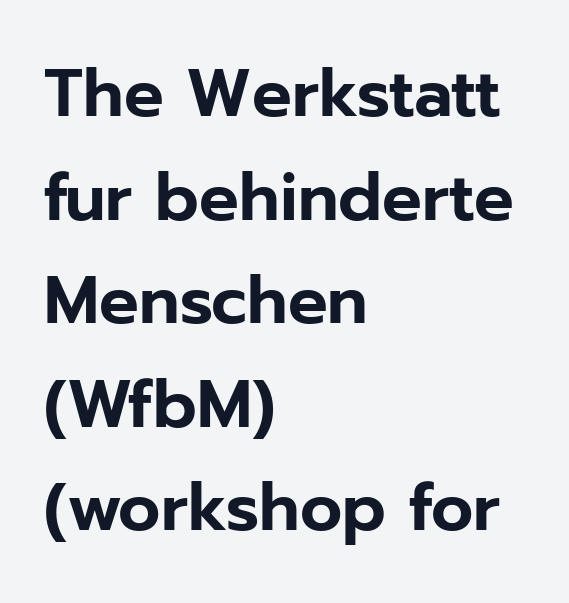
{"serif": "no", "italic": "no", "width": "normal", "stroke_contrast": "low", "x_height": "medium", "monospaced": "no", "underline": "no", "align": "left", "line_spacing": "normal", "line_spacing_ratio": 1.57, "letter_spacing": "normal", "letter_spacing_em": 0.0, "glyph_px": 66}
